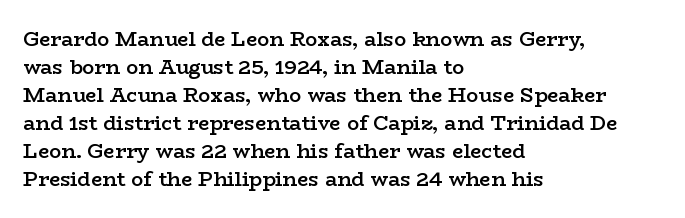
Q: Is the text bold? A: Semi-bold.
Q: Is the text italic (slanted)? A: No, it is upright.
Q: Is the text underlined? A: No.
Q: How is the paragraph aligned? A: Left-aligned.
Q: Is the spacing between letters normal or unusually wide? A: Normal.
Q: Is the spacing between lines tight, normal or loose? A: Normal.
